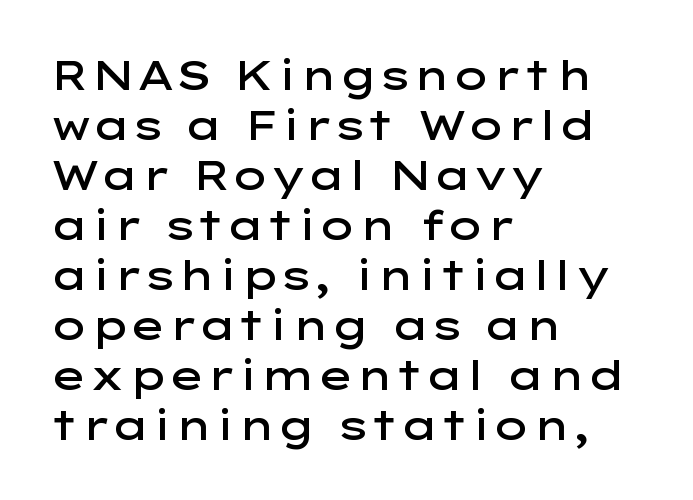
The image shows 40 px semibold, wide sans-serif type, upright; set left-aligned, normal line spacing (1.25x), normal letter spacing, not underlined; low stroke contrast and a medium x-height.
